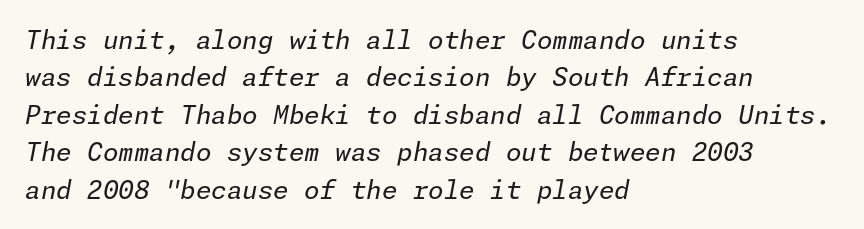
Characters are canted at an angle relative to the baseline's perpendicular. The letterforms sit at book weight or below. No extra tracking has been applied to these lines. A clean baseline with only descenders dipping below it.
